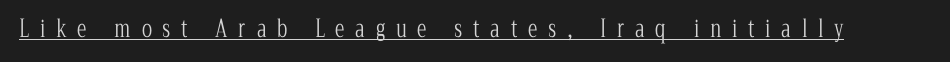
The string is rendered with underlining switched on. Substantial extra tracking has been applied to these lines. The letters stand straight up with perfectly vertical stems. Nothing heavy about these letters — not bold at all.
